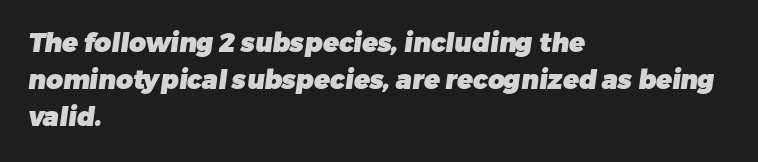
Q: Is the text bold? A: Yes.
Q: Is the text underlined? A: No.
Q: How is the paragraph aligned? A: Left-aligned.
Q: Is the spacing between letters normal or unusually wide? A: Normal.
Q: Is the spacing between lines tight, normal or loose? A: Normal.
